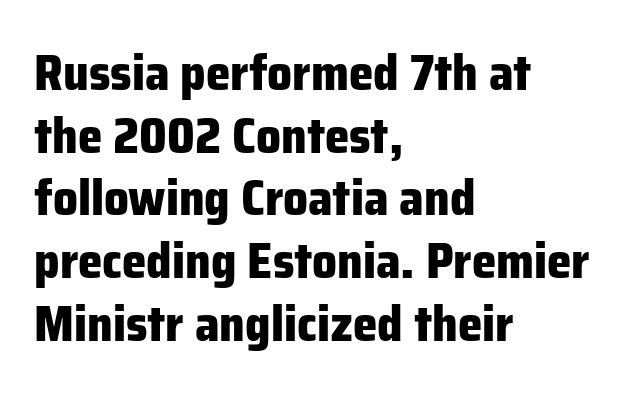
Q: Is the text bold? A: Yes.
Q: Is the text italic (slanted)? A: No, it is upright.
Q: Is the typeface a serif or a sans-serif typeface? A: Sans-serif.
Q: Is the text underlined? A: No.
Q: How is the paragraph aligned? A: Left-aligned.
Q: Is the spacing between letters normal or unusually wide? A: Normal.
Q: Is the spacing between lines tight, normal or loose? A: Normal.
Q: Width (condensed, normal, or wide)? A: Normal.
Q: Stroke contrast? A: Low.
Q: x-height? A: Medium.
Q: Monospaced? A: No.
